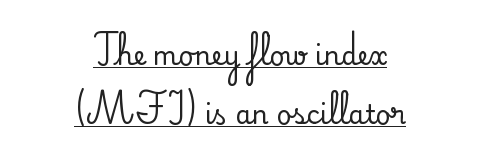
The image shows 26 px text type, upright; set centered, loose line spacing (2.27x), normal letter spacing, underlined.
